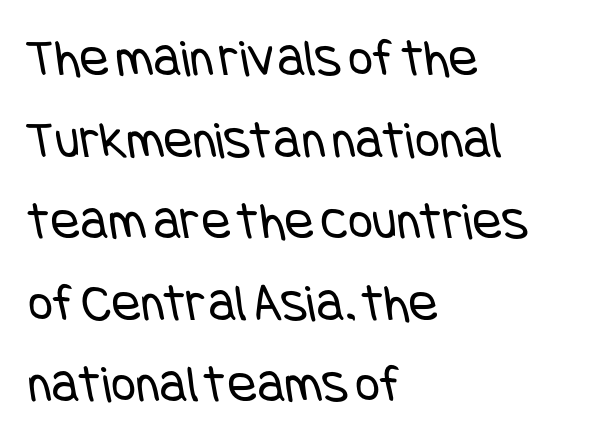
The image shows 54 px regular-weight, condensed sans-serif type; set left-aligned, normal line spacing (1.51x), normal letter spacing, not underlined; low stroke contrast and a large x-height.
